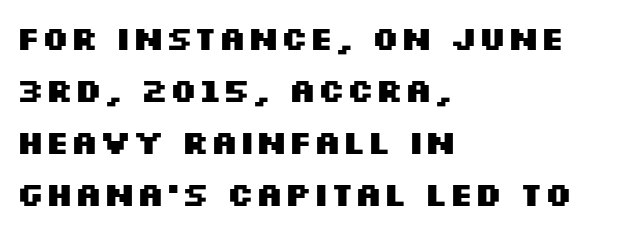
Think of a printed novel: that variable character pitch is what you see here. Notice how the stems are strictly vertical — no italics here. Each new line begins a customary step beneath the previous one. Font category for this specimen: sans-serif. Any mark beneath the type? The region is blank. Observe the ordinary spacing: letters are neighbours, not strangers.
